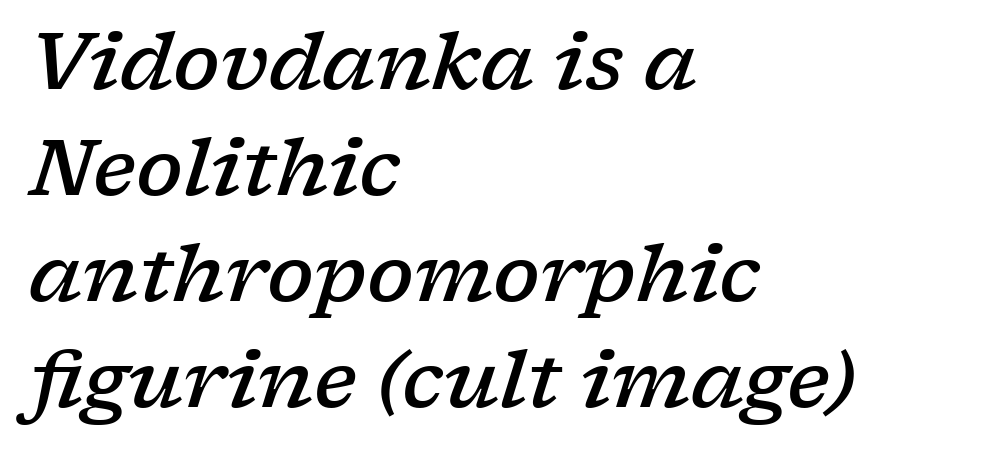
Q: Is the text bold? A: Semi-bold.
Q: Is the text italic (slanted)? A: Yes, it leans right by about 17 degrees.
Q: Is the typeface a serif or a sans-serif typeface? A: Serif.
Q: Is the text underlined? A: No.
Q: How is the paragraph aligned? A: Left-aligned.
Q: Is the spacing between letters normal or unusually wide? A: Normal.
Q: Is the spacing between lines tight, normal or loose? A: Normal.
Q: Width (condensed, normal, or wide)? A: Wide.
Q: Stroke contrast? A: Low.
Q: x-height? A: Medium.
Q: Monospaced? A: No.
